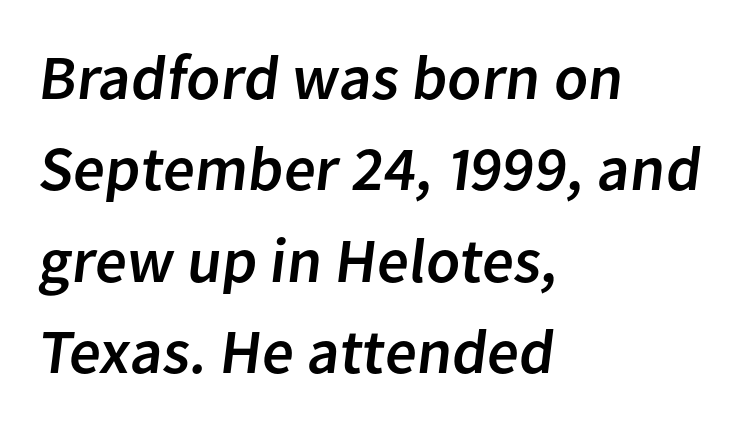
Q: Is the typeface a serif or a sans-serif typeface? A: Sans-serif.
Q: Is the text underlined? A: No.
Q: How is the paragraph aligned? A: Left-aligned.
Q: Is the spacing between letters normal or unusually wide? A: Normal.
Q: Is the spacing between lines tight, normal or loose? A: Normal.
Q: Width (condensed, normal, or wide)? A: Normal.
Q: Stroke contrast? A: Low.
Q: x-height? A: Medium.
Q: Monospaced? A: No.
